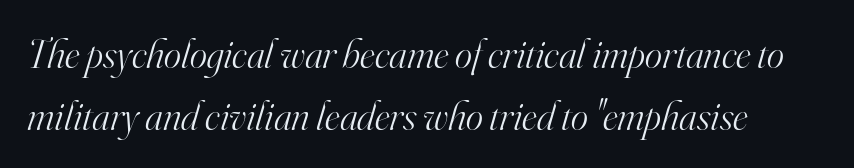
Nothing heavy about these letters — not bold at all. Between one letter and the next there's only the usual sliver of space. Each letter keeps its own natural width here, so spacing adapts to shape. This rendering employs a face with finishing strokes, i.e., a serif. The specimen omits any rule beneath the text block's lines. The letters are slanted; this is an italic face.
